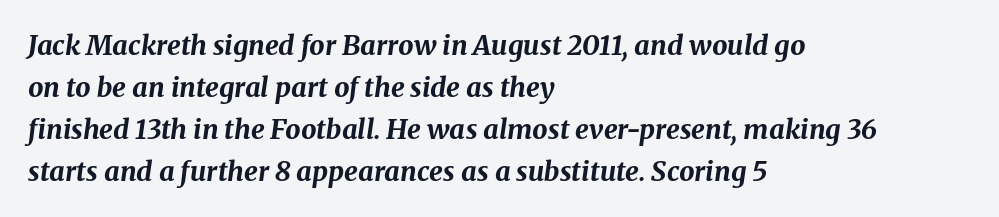
Q: Is the text bold? A: Yes.
Q: Is the text italic (slanted)? A: Yes, it leans right by about 8 degrees.
Q: Is the text underlined? A: No.
Q: How is the paragraph aligned? A: Left-aligned.
Q: Is the spacing between letters normal or unusually wide? A: Normal.
Q: Is the spacing between lines tight, normal or loose? A: Normal.
